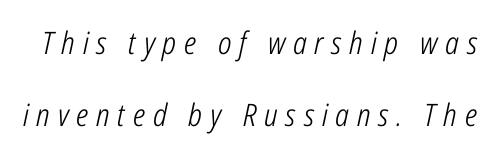
The image shows 31 px light, condensed type, italic (leaning right); set loose line spacing (2.33x), unusually wide letter spacing (+0.25 em), not underlined; low stroke contrast and a medium x-height.
